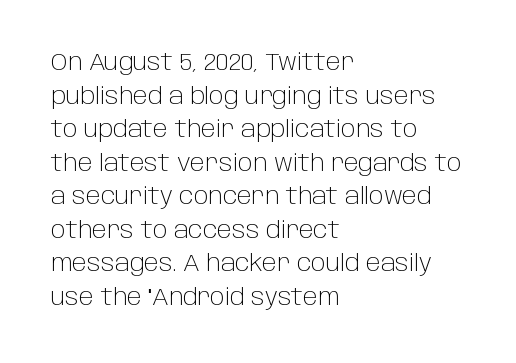
What stands out about the letter spacing? Nothing — it is the standard amount. Type without underlining. You can tell it's not italic because the verticals are truly vertical. Is there much room between lines? A standard amount, neither cramped nor airy.
